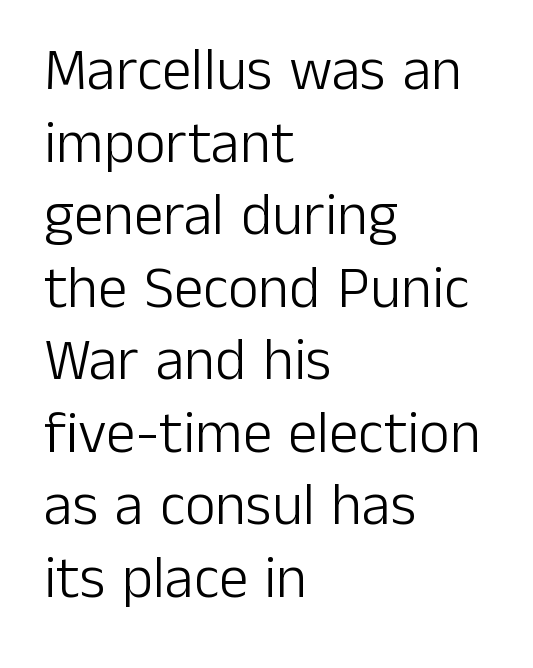
{"serif": "no", "italic": "no", "bold": "no", "weight": "light", "width": "normal", "stroke_contrast": "low", "x_height": "medium", "monospaced": "no", "underline": "no", "align": "left", "line_spacing_ratio": 1.23, "letter_spacing": "normal", "letter_spacing_em": 0.0, "glyph_px": 59}
